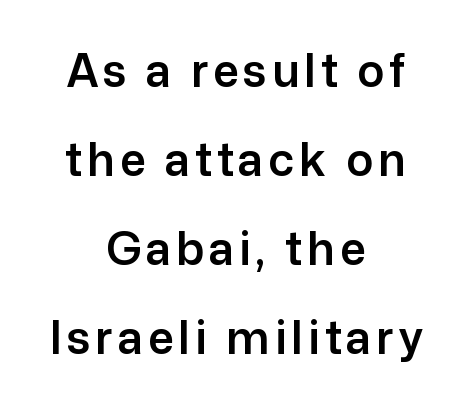
{"serif": "no", "italic": "no", "width": "normal", "stroke_contrast": "low", "x_height": "medium", "monospaced": "no", "underline": "no", "align": "center", "line_spacing": "loose", "line_spacing_ratio": 1.98, "glyph_px": 45}
